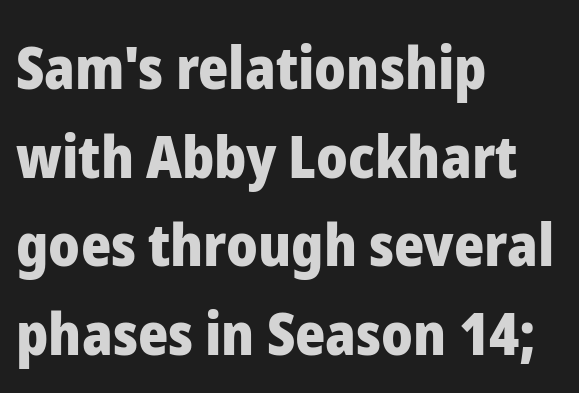
Q: Is the text bold? A: Yes.
Q: Is the text italic (slanted)? A: No, it is upright.
Q: Is the typeface a serif or a sans-serif typeface? A: Sans-serif.
Q: Is the text underlined? A: No.
Q: How is the paragraph aligned? A: Left-aligned.
Q: Is the spacing between letters normal or unusually wide? A: Normal.
Q: Is the spacing between lines tight, normal or loose? A: Normal.
Q: Width (condensed, normal, or wide)? A: Normal.
Q: Stroke contrast? A: Low.
Q: x-height? A: Medium.
Q: Monospaced? A: No.
